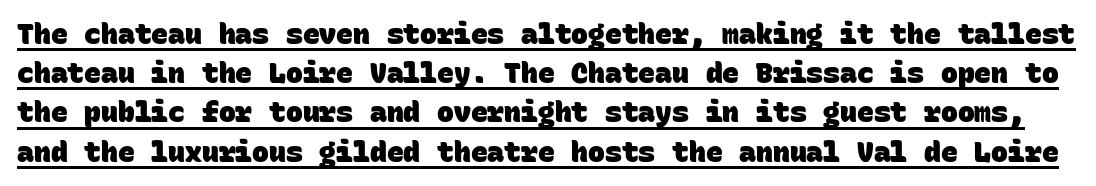
Leading matches the norm, producing a regular column. The type family on display is of the sans-serif kind. Fixed-width glyphs throughout — classic coding-font behaviour. Caption: lettering with a line underneath. Heft: maximum for text — a bold. Glyph-to-glyph distance matches everyday printed text.
